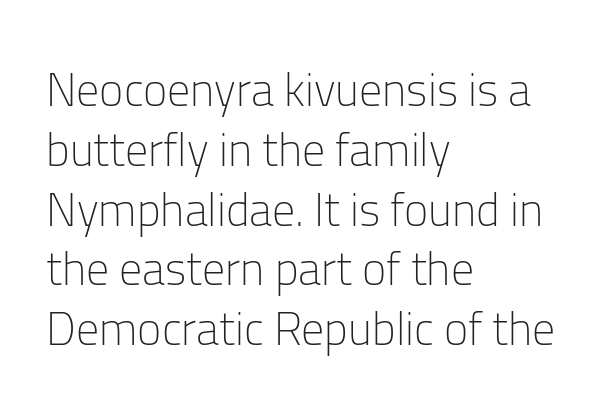
Q: Is the text bold? A: No.
Q: Is the text italic (slanted)? A: No, it is upright.
Q: Is the typeface a serif or a sans-serif typeface? A: Sans-serif.
Q: Is the text underlined? A: No.
Q: How is the paragraph aligned? A: Left-aligned.
Q: Is the spacing between letters normal or unusually wide? A: Normal.
Q: Is the spacing between lines tight, normal or loose? A: Normal.
Q: Width (condensed, normal, or wide)? A: Normal.
Q: Stroke contrast? A: Low.
Q: x-height? A: Medium.
Q: Monospaced? A: No.
